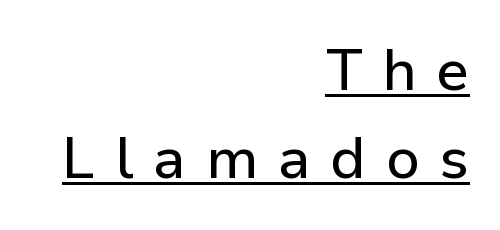
Tracking value appears strongly positive — letters spread wide. Evenly set lines give the paragraph a standard silhouette. You could not count columns in this text — the font is proportionally spaced. When letters stand straight like this, we call the style roman or upright. Note: no serifs on the glyphs.
